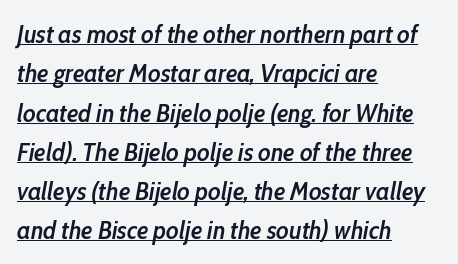
{"italic": "yes", "lean": "right", "slant_degrees": 10, "bold": "semi", "underline": "yes", "align": "left", "line_spacing": "normal", "line_spacing_ratio": 1.51, "letter_spacing": "normal", "letter_spacing_em": 0.0, "glyph_px": 26}
